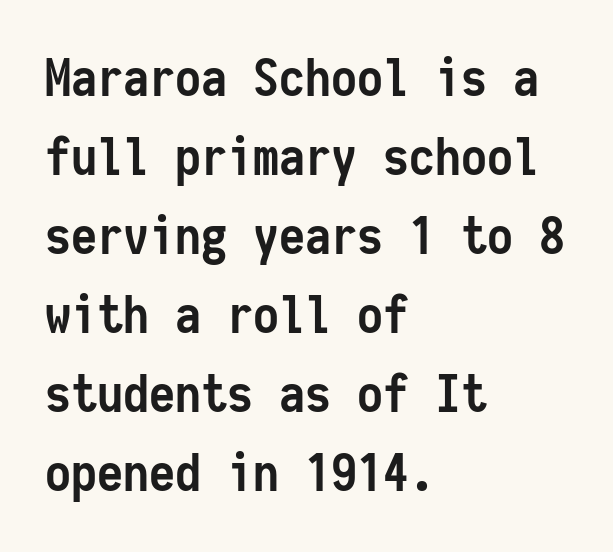
{"serif": "no", "italic": "no", "bold": "yes", "weight": "semibold", "width": "condensed", "stroke_contrast": "low", "x_height": "medium", "monospaced": "yes", "underline": "no", "align": "left", "line_spacing": "normal", "line_spacing_ratio": 1.52, "letter_spacing": "normal", "letter_spacing_em": 0.0, "glyph_px": 52}
